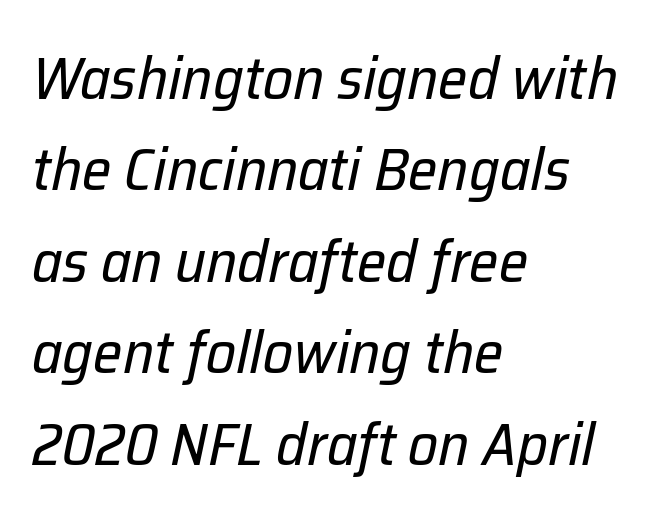
Q: Is the text bold? A: No.
Q: Is the text italic (slanted)? A: Yes, it leans right by about 12 degrees.
Q: Is the text underlined? A: No.
Q: How is the paragraph aligned? A: Left-aligned.
Q: Is the spacing between letters normal or unusually wide? A: Normal.
Q: Is the spacing between lines tight, normal or loose? A: Normal.
Q: Width (condensed, normal, or wide)? A: Normal.
Q: Stroke contrast? A: Low.
Q: x-height? A: Medium.
Q: Monospaced? A: No.
